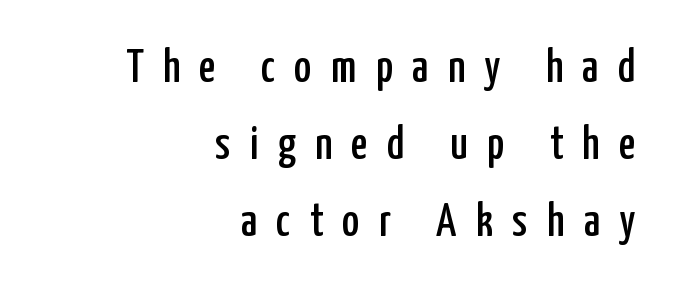
{"serif": "no", "italic": "no", "width": "condensed", "stroke_contrast": "low", "x_height": "medium", "monospaced": "no", "underline": "no", "align": "right", "line_spacing": "normal", "line_spacing_ratio": 1.67, "letter_spacing": "wide", "letter_spacing_em": 0.42, "glyph_px": 46}
